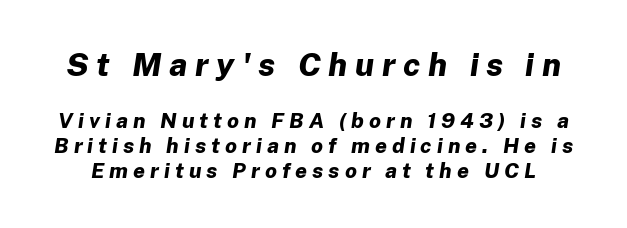
The image shows 32 px bold type, italic (leaning right); set line spacing 1.18x, unusually wide letter spacing (+0.24 em), not underlined; the first (top) block is 1.52x larger; low stroke contrast and a medium x-height.
